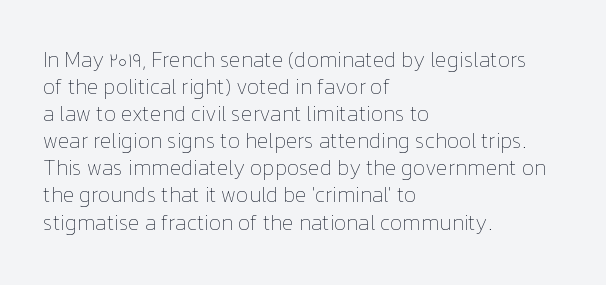
{"italic": "no", "bold": "no", "underline": "no", "align": "left", "line_spacing": "normal", "line_spacing_ratio": 1.29, "letter_spacing": "normal", "letter_spacing_em": 0.0, "glyph_px": 21}
